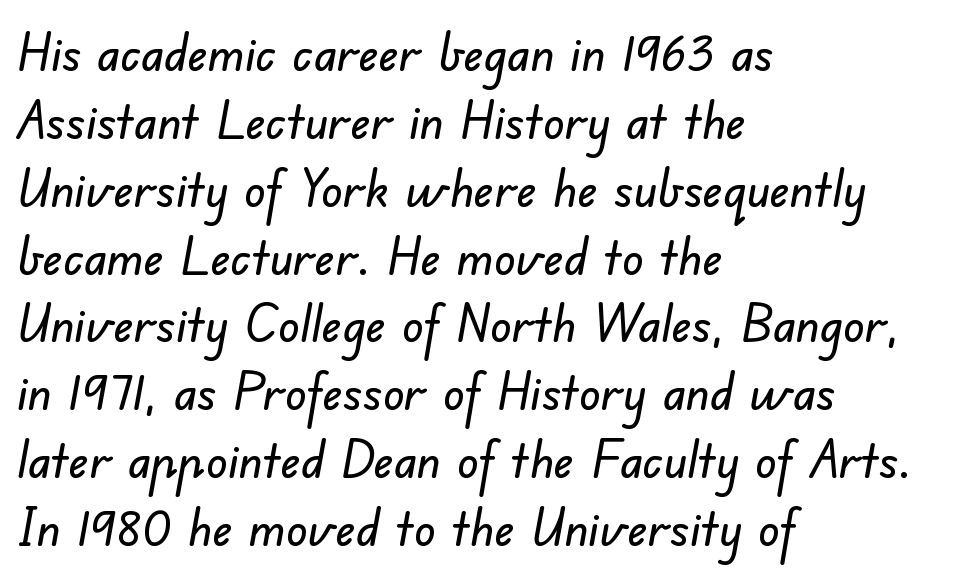
{"serif": "no", "width": "normal", "stroke_contrast": "low", "x_height": "small", "monospaced": "no", "underline": "no", "align": "left", "line_spacing": "normal", "line_spacing_ratio": 1.28, "letter_spacing": "normal", "letter_spacing_em": 0.0, "glyph_px": 53}
